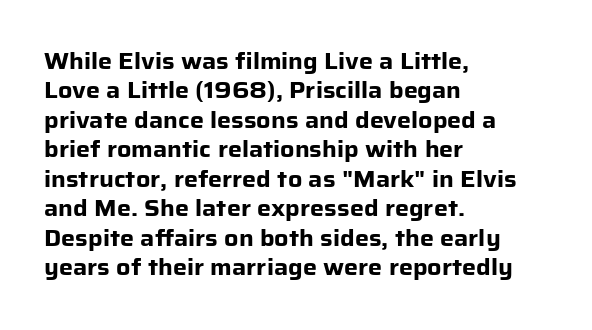
The image shows 22 px bold type, upright; set left-aligned, normal line spacing (1.34x), normal letter spacing, not underlined.
